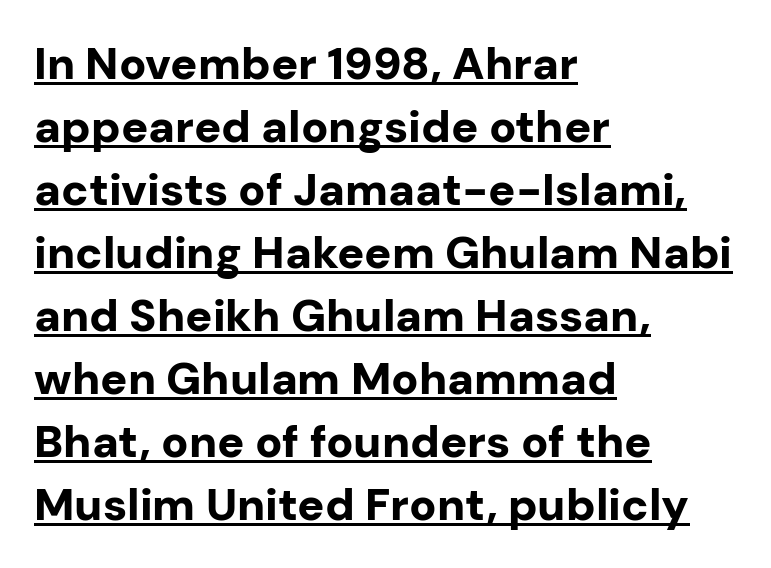
The image shows 45 px bold sans-serif type, upright; set left-aligned, normal line spacing (1.4x), normal letter spacing, underlined; low stroke contrast and a medium x-height.
